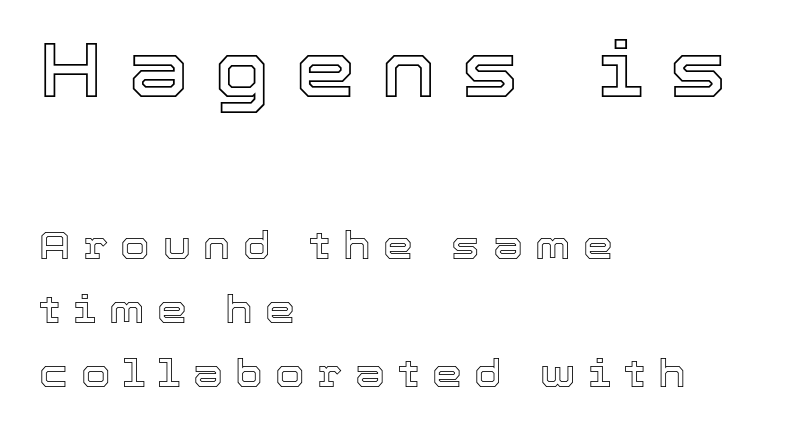
Size hierarchy here favors the leading block over the trailing one. Inter-character spacing is expanded well beyond the font's built-in metrics. Here the designer chose a conventional face with non-uniform glyph widths. Interline gaps are of average width in this sample. Nobody drew a line under any word here. Typeset ragged right — the left edge is the straight one.
